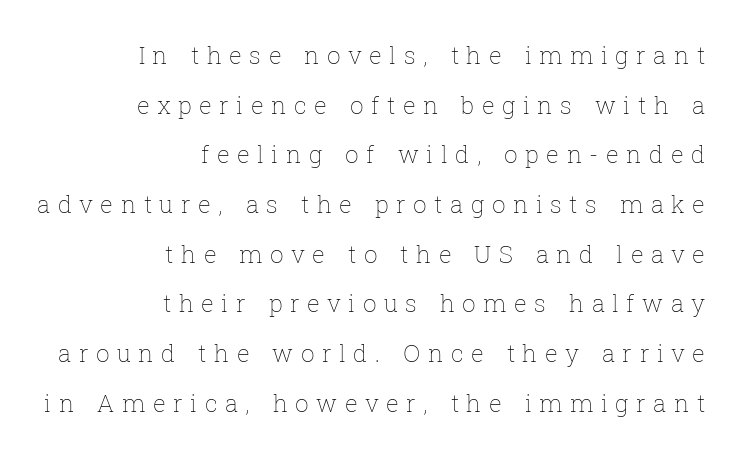
{"italic": "no", "bold": "no", "underline": "no", "align": "right", "line_spacing": "loose", "line_spacing_ratio": 2.07, "letter_spacing": "wide", "letter_spacing_em": 0.31, "glyph_px": 24}
